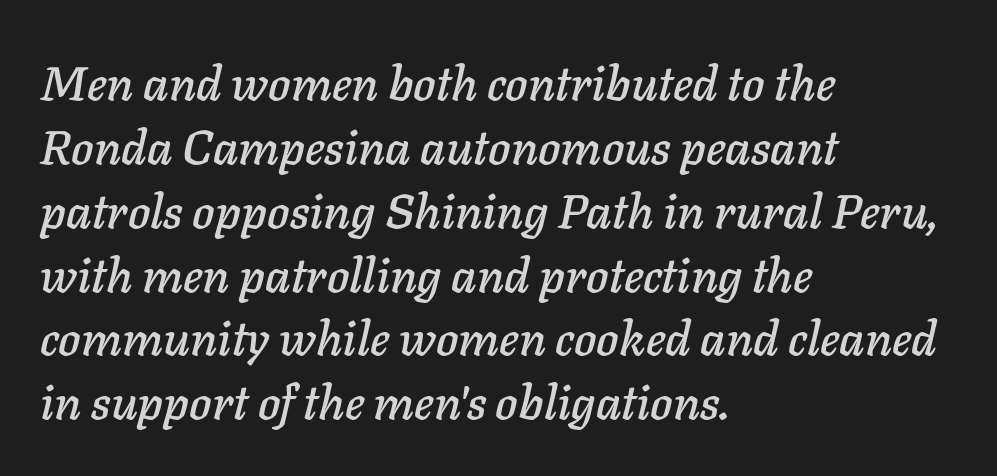
Here the designer chose a conventional face with non-uniform glyph widths. An italicized treatment has been applied to the whole sample. Rule under the text: the space is simply empty. The block of text has a typical density, with ordinary space between rows.
